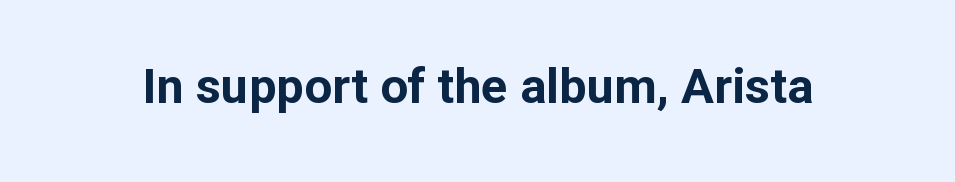
Caption: bold face, heavy strokes. The space beneath each line is pristine and unruled. The letters advance in unequal steps, a hallmark of proportional type. You can tell from the bare stems that sans-serif type was used. If you drew a line through each stem, it would be perfectly vertical.
